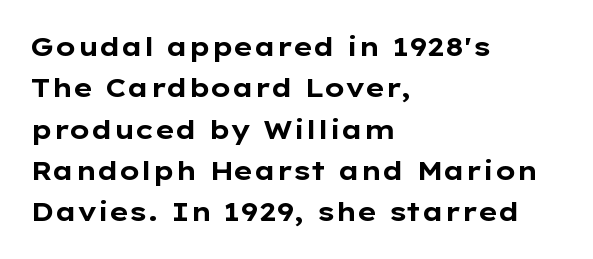
{"italic": "no", "bold": "yes", "underline": "no", "align": "left", "line_spacing": "normal", "line_spacing_ratio": 1.59, "letter_spacing": "normal", "letter_spacing_em": 0.0, "glyph_px": 26}
